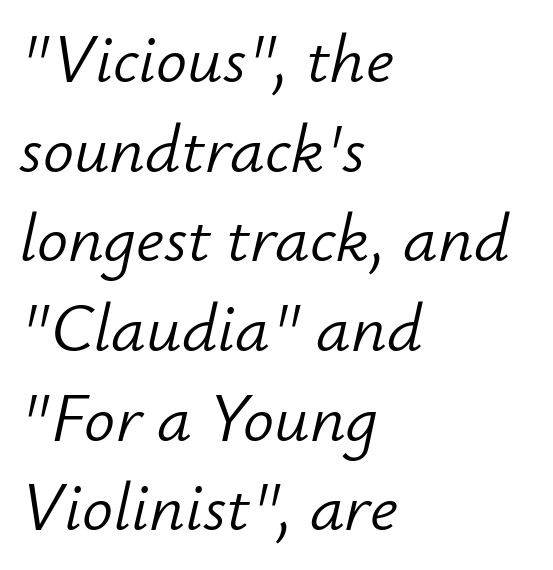
{"italic": "yes", "lean": "right", "slant_degrees": 12, "bold": "no", "weight": "light", "width": "normal", "stroke_contrast": "low", "x_height": "small", "monospaced": "no", "underline": "no", "align": "left", "line_spacing": "normal", "line_spacing_ratio": 1.3, "letter_spacing": "normal", "letter_spacing_em": 0.0, "glyph_px": 69}
